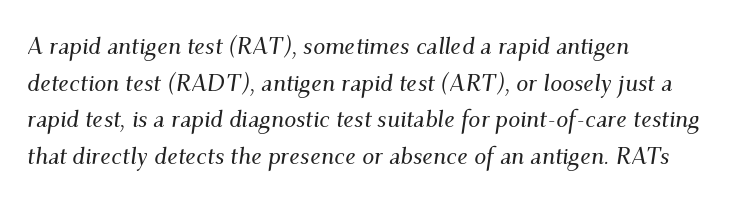
{"italic": "yes", "lean": "right", "slant_degrees": 9, "underline": "no", "align": "left", "line_spacing": "normal", "line_spacing_ratio": 1.53, "letter_spacing": "normal", "letter_spacing_em": 0.0, "glyph_px": 24}
